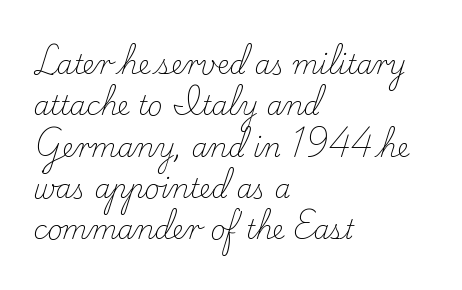
The image shows 26 px text type; set left-aligned, normal line spacing (1.59x), normal letter spacing, not underlined.
